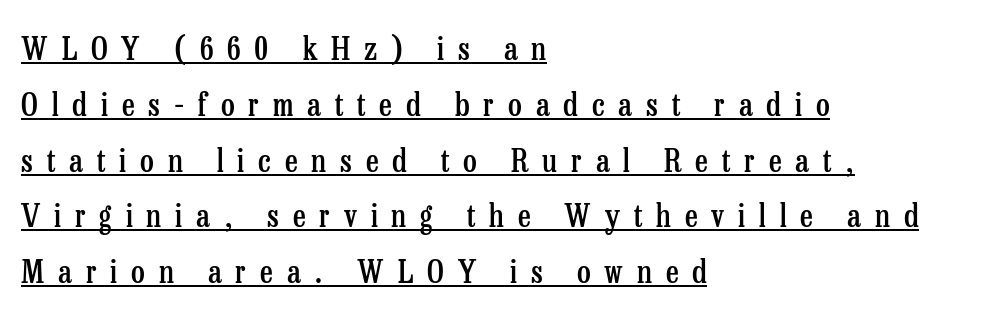
{"serif": "yes", "italic": "no", "bold": "semi", "weight": "semibold", "width": "condensed", "stroke_contrast": "low", "x_height": "medium", "monospaced": "no", "underline": "yes", "align": "left", "line_spacing_ratio": 1.8, "letter_spacing": "wide", "letter_spacing_em": 0.45, "glyph_px": 31}
